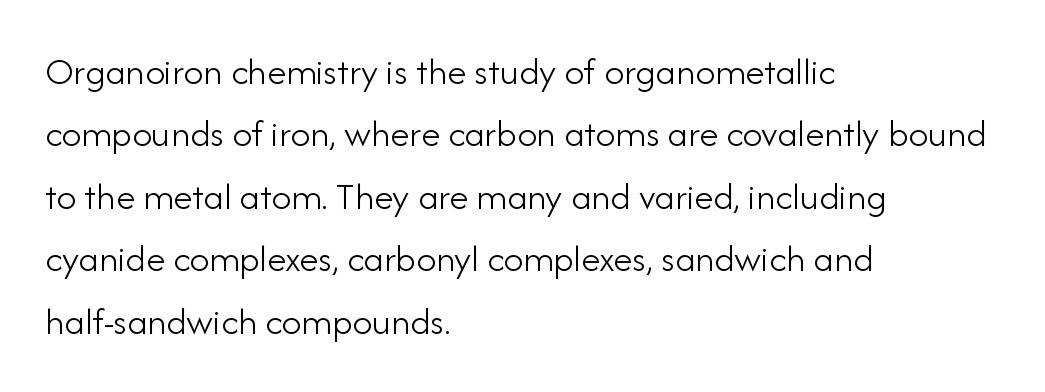
Compared with typical paragraphs, the rows here are spaced about the same. This reads as an unemphasized weight, regular at the heaviest. If you drew a ruler down the left edge, every line would touch it. Is there any slant? The stems are plumb.
